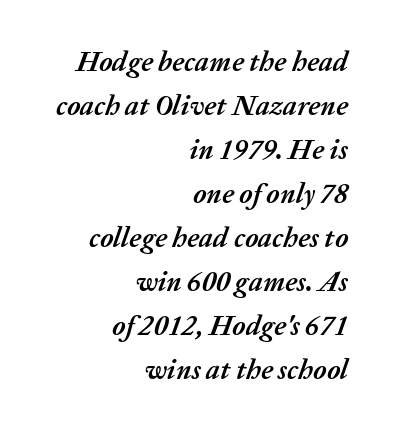
Q: Is the text bold? A: Yes.
Q: Is the text italic (slanted)? A: Yes, it leans right by about 20 degrees.
Q: Is the text underlined? A: No.
Q: How is the paragraph aligned? A: Right-aligned.
Q: Is the spacing between letters normal or unusually wide? A: Normal.
Q: Is the spacing between lines tight, normal or loose? A: Normal.
Q: Width (condensed, normal, or wide)? A: Normal.
Q: Stroke contrast? A: Medium.
Q: x-height? A: Medium.
Q: Monospaced? A: No.
